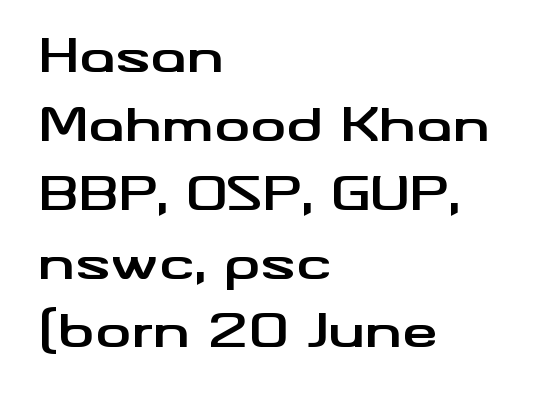
Each glyph is drawn with heavy, bold strokes. Posture: straight, roman, zero tilt. In CSS terms this would be text-align: left. Characters follow at the spacing the type designer built in. The leading is moderate, giving the passage an even texture. This sample uses a sans-serif face.
